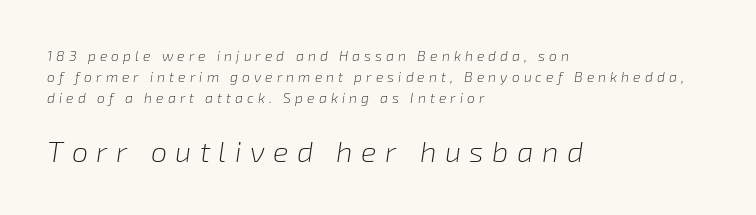
The image shows 29 px light type, italic (leaning right); set left-aligned, normal line spacing (1.49x), unusually wide letter spacing (+0.29 em), not underlined; the second (bottom) block is 2.07x larger; low stroke contrast and a medium x-height.
